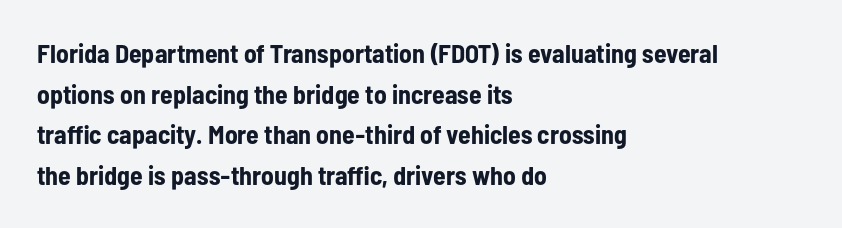
Q: Is the text bold? A: Yes.
Q: Is the text italic (slanted)? A: No, it is upright.
Q: Is the text underlined? A: No.
Q: How is the paragraph aligned? A: Left-aligned.
Q: Is the spacing between letters normal or unusually wide? A: Normal.
Q: Is the spacing between lines tight, normal or loose? A: Normal.
